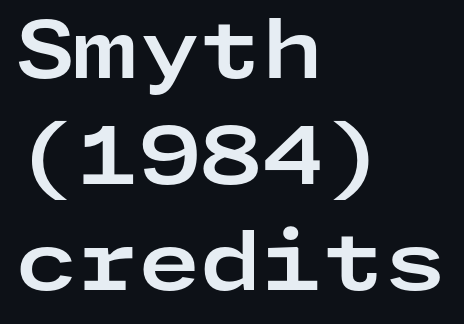
{"serif": "no", "italic": "no", "bold": "yes", "weight": "bold", "width": "wide", "stroke_contrast": "low", "x_height": "medium", "underline": "no", "align": "left", "line_spacing": "normal", "line_spacing_ratio": 1.34, "letter_spacing": "normal", "letter_spacing_em": 0.0, "glyph_px": 79}
